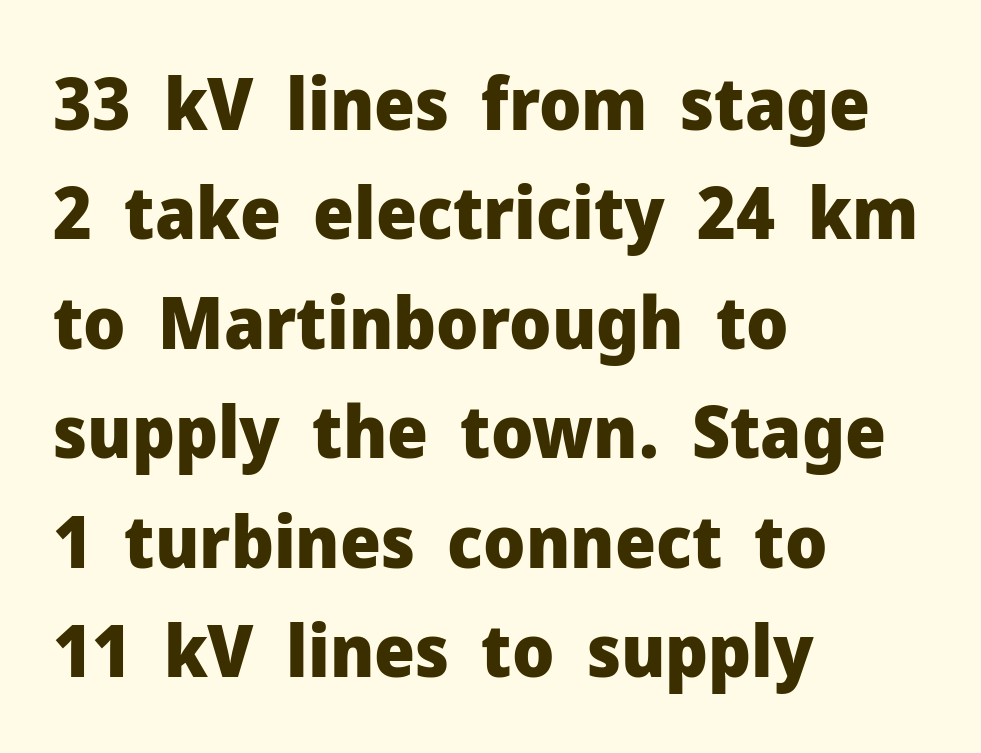
The image shows 72 px heavy sans-serif type, upright; set left-aligned, normal line spacing (1.52x), normal letter spacing, not underlined; low stroke contrast and a medium x-height.
